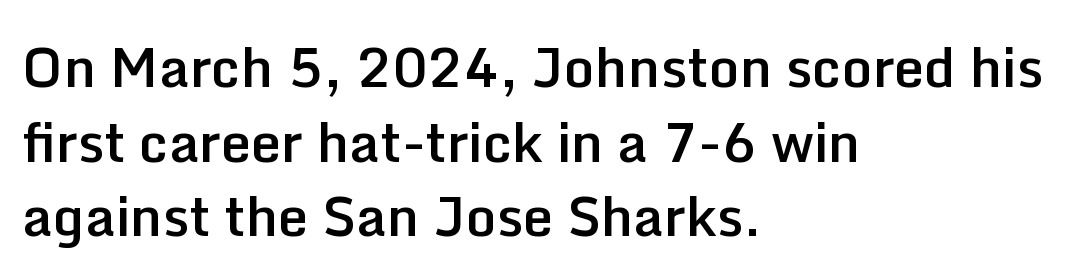
The image shows 54 px semibold sans-serif type, upright; set left-aligned, normal line spacing (1.38x), normal letter spacing, not underlined; low stroke contrast and a medium x-height.
